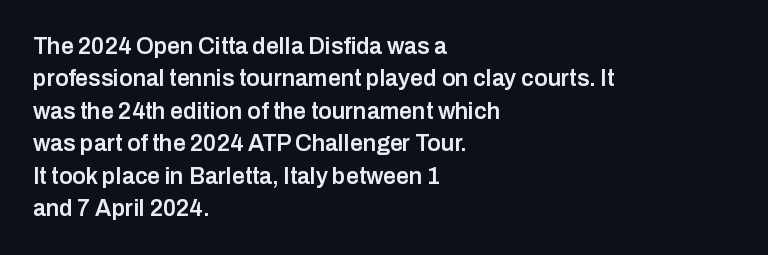
Q: Is the text bold? A: Semi-bold.
Q: Is the text italic (slanted)? A: No, it is upright.
Q: Is the text underlined? A: No.
Q: How is the paragraph aligned? A: Left-aligned.
Q: Is the spacing between letters normal or unusually wide? A: Normal.
Q: Is the spacing between lines tight, normal or loose? A: Normal.
